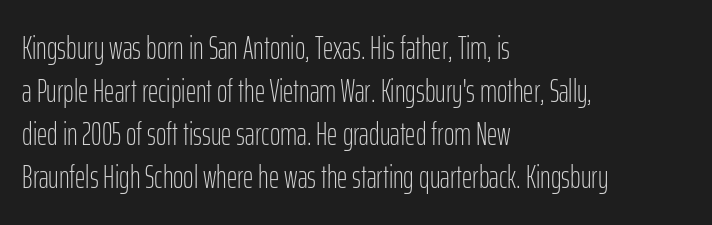
The image shows 32 px light, condensed sans-serif type, upright; set left-aligned, normal line spacing (1.34x), normal letter spacing, not underlined; low stroke contrast and a medium x-height.
